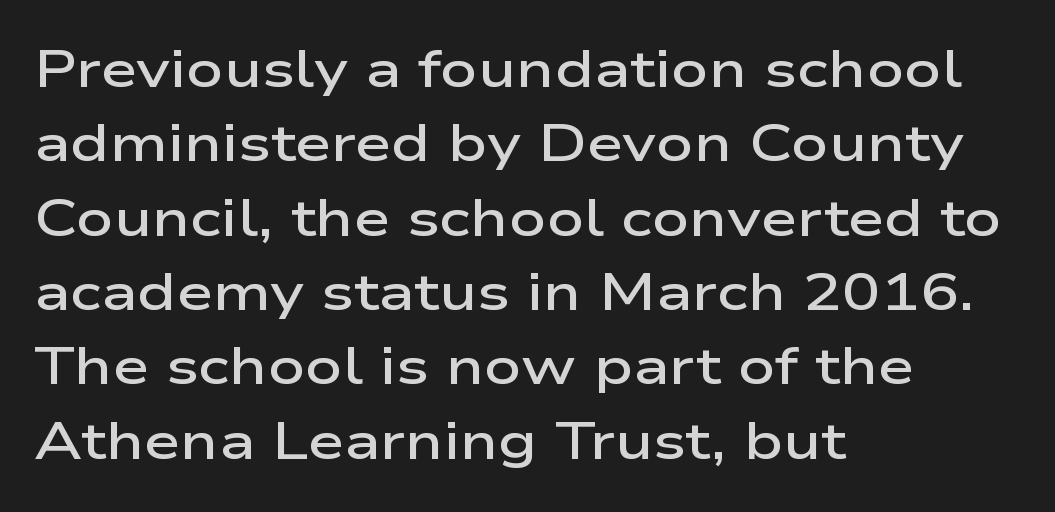
Notice how the stems are strictly vertical — no italics here. The rendering uses natural spacing where letterforms have individual widths. I'd describe the lettering as semibold — firm but not a full bold. The type family on display is of the sans-serif kind. The passage is arranged the way most books set body copy — flush left. The designer left line spacing at the default.
